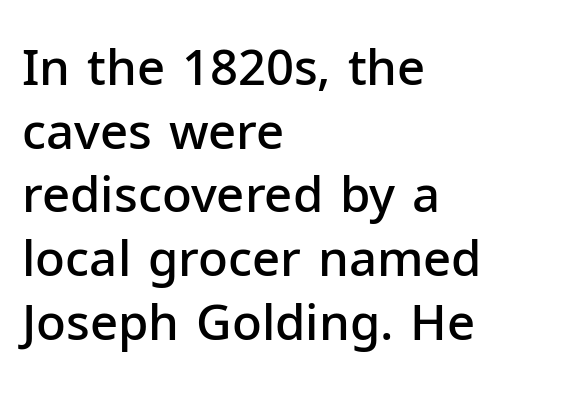
The image shows 49 px semibold sans-serif type, upright; set left-aligned, normal line spacing (1.3x), normal letter spacing, not underlined; low stroke contrast and a medium x-height.
